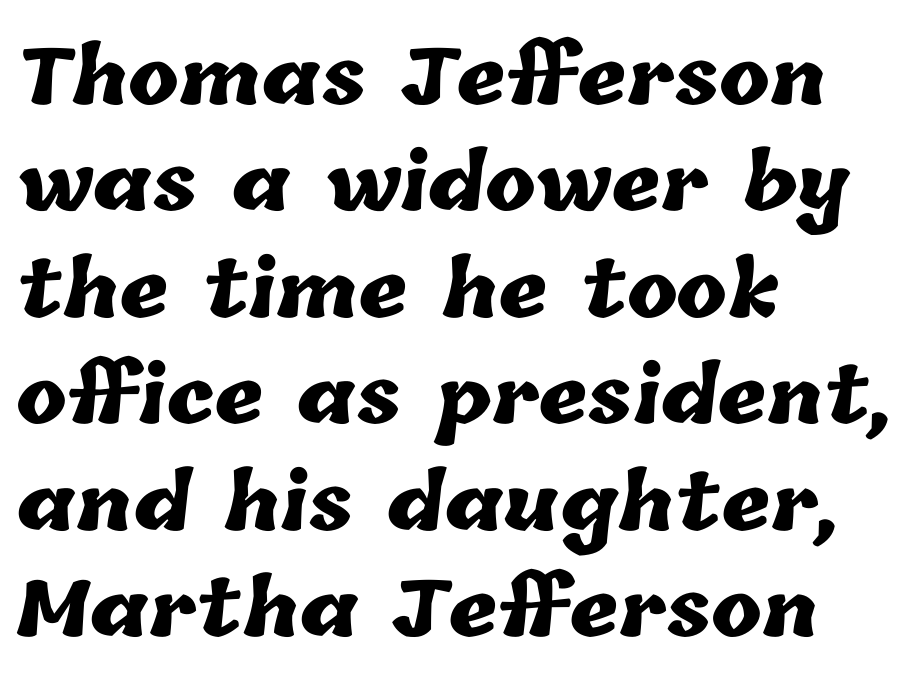
Spacing between characters is what you'd get straight out of the box. Summary of weight: heavy, a full bold. The paragraph shown leans on its left margin. The designer left line spacing at the default. Character widths vary here, with narrow letters taking less room than wide ones.
